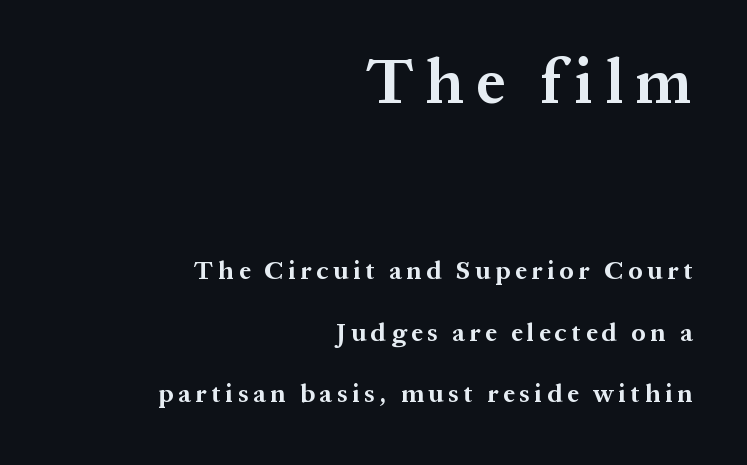
{"serif": "yes", "italic": "no", "bold": "yes", "weight": "bold", "width": "normal", "stroke_contrast": "medium", "x_height": "medium", "monospaced": "no", "underline": "no", "align": "right", "line_spacing": "loose", "line_spacing_ratio": 2.46, "letter_spacing": "wide", "letter_spacing_em": 0.2, "larger_block": "first", "size_ratio": 2.52, "glyph_px": 63}
